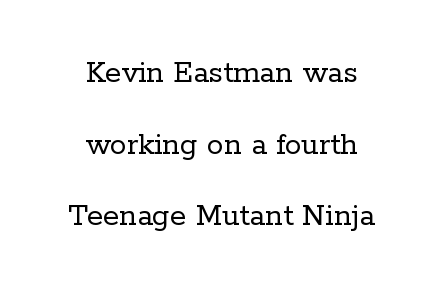
Honestly, the letter spacing is just normal — you wouldn't notice it. Compared with a typical body face, this is equally light or lighter still. Check the space under the baseline: it is left empty. Here the designer chose a conventional face with non-uniform glyph widths.
